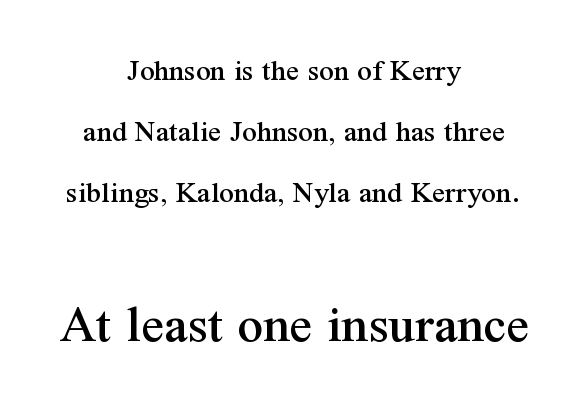
{"serif": "yes", "italic": "no", "width": "normal", "stroke_contrast": "medium", "x_height": "medium", "monospaced": "no", "underline": "no", "align": "center", "line_spacing": "loose", "line_spacing_ratio": 1.91, "letter_spacing": "normal", "letter_spacing_em": 0.0, "larger_block": "second", "size_ratio": 1.75, "glyph_px": 56}
